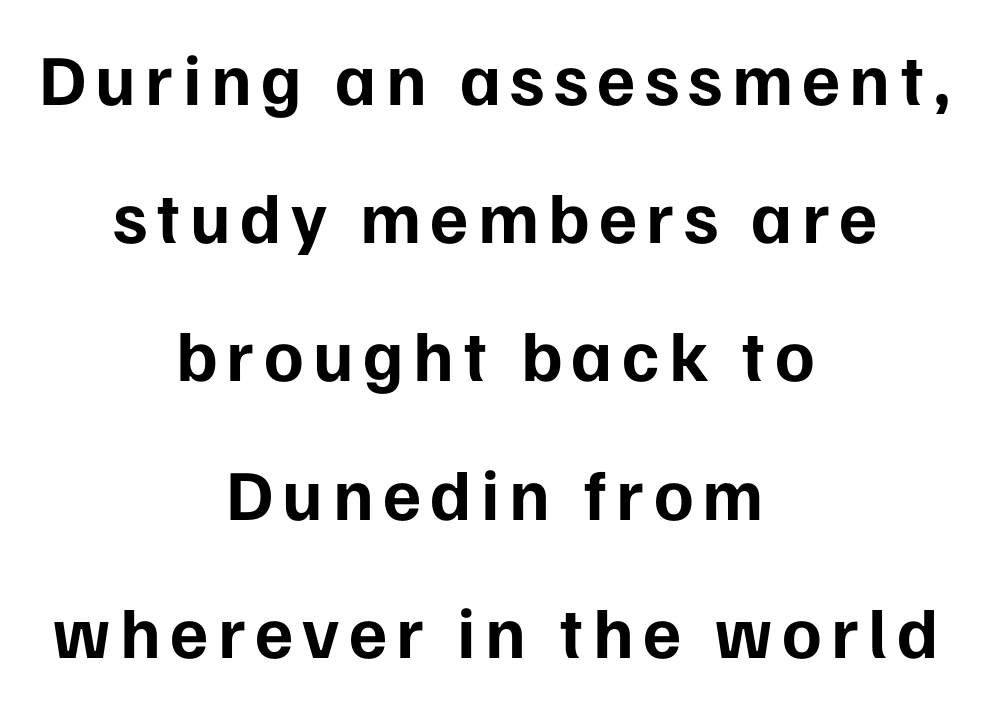
Q: Is the text bold? A: Yes.
Q: Is the text italic (slanted)? A: No, it is upright.
Q: Is the typeface a serif or a sans-serif typeface? A: Sans-serif.
Q: Is the text underlined? A: No.
Q: How is the paragraph aligned? A: Centered.
Q: Is the spacing between lines tight, normal or loose? A: Loose.
Q: Width (condensed, normal, or wide)? A: Normal.
Q: Stroke contrast? A: Low.
Q: x-height? A: Medium.
Q: Monospaced? A: No.
